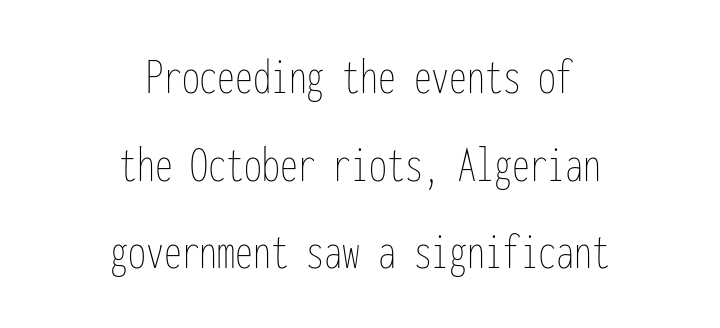
The image shows 51 px thin, condensed type, upright, monospaced; set centered, line spacing 1.72x, normal letter spacing, not underlined; low stroke contrast and a medium x-height.
